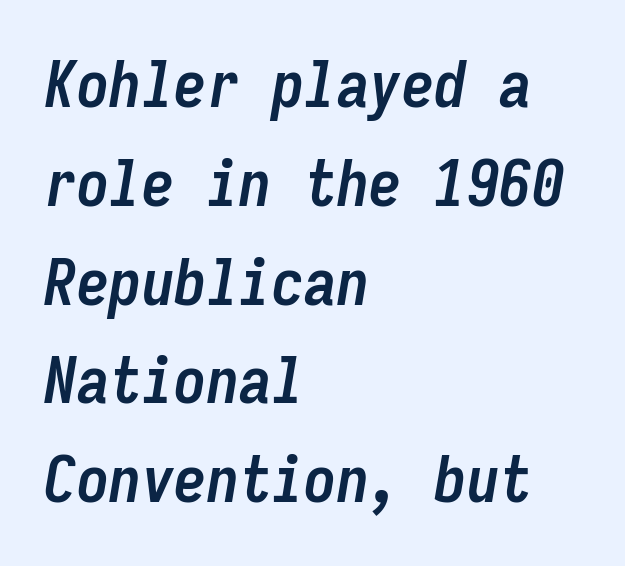
The image shows 65 px semibold, condensed type, italic (leaning right), monospaced; set left-aligned, normal line spacing (1.52x), normal letter spacing, not underlined; low stroke contrast and a medium x-height.
